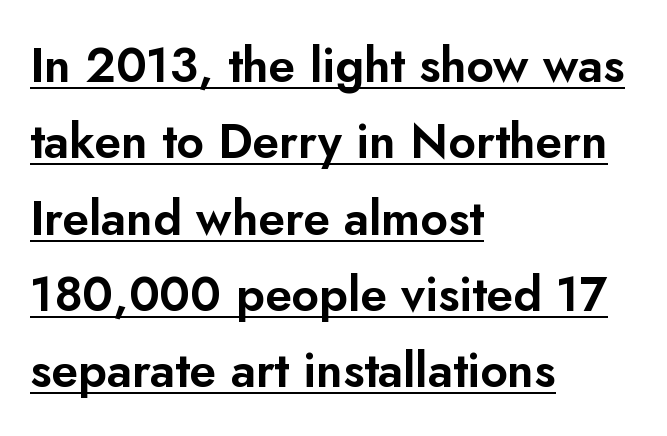
Q: Is the text italic (slanted)? A: No, it is upright.
Q: Is the typeface a serif or a sans-serif typeface? A: Sans-serif.
Q: Is the text underlined? A: Yes.
Q: How is the paragraph aligned? A: Left-aligned.
Q: Is the spacing between letters normal or unusually wide? A: Normal.
Q: Is the spacing between lines tight, normal or loose? A: Normal.
Q: Width (condensed, normal, or wide)? A: Normal.
Q: Stroke contrast? A: Low.
Q: x-height? A: Small.
Q: Monospaced? A: No.
